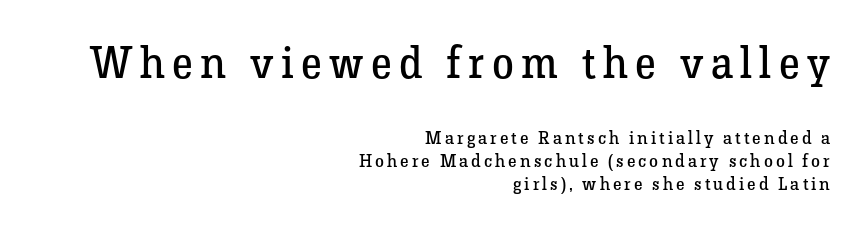
The image shows 44 px regular-weight serif type, upright; set right-aligned, normal line spacing (1.29x), not underlined; the first (top) block is 2.44x larger; low stroke contrast and a medium x-height.
